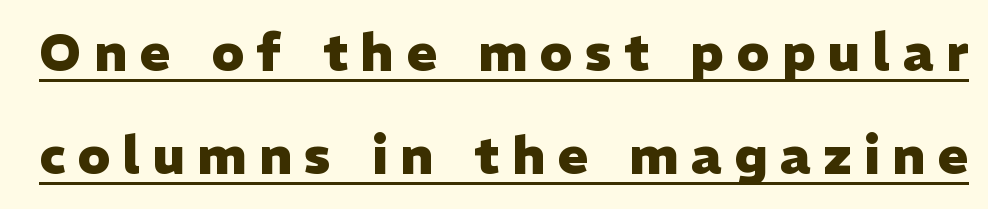
{"serif": "no", "italic": "no", "bold": "yes", "weight": "heavy", "width": "normal", "stroke_contrast": "low", "x_height": "medium", "monospaced": "no", "underline": "yes", "line_spacing": "loose", "line_spacing_ratio": 1.98, "letter_spacing": "wide", "letter_spacing_em": 0.24, "glyph_px": 52}
